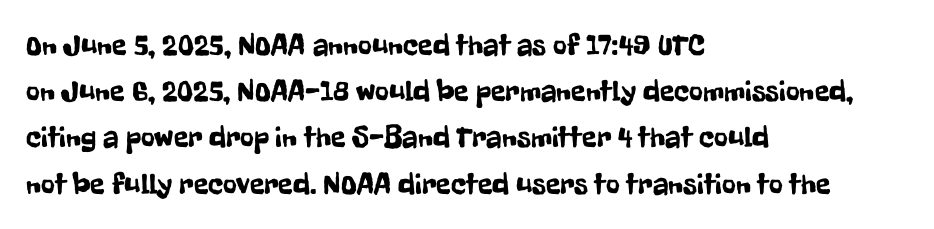
Looks like regular typesetting: each glyph gets only the width it needs. In CSS terms this would be text-align: left. The lettering holds an erect, upright posture throughout. Compared with typical paragraphs, the rows here are spaced about the same. Nothing sits at the stroke ends, so this counts as sans-serif. Does extra space separate the letters? No, they use regular spacing.
